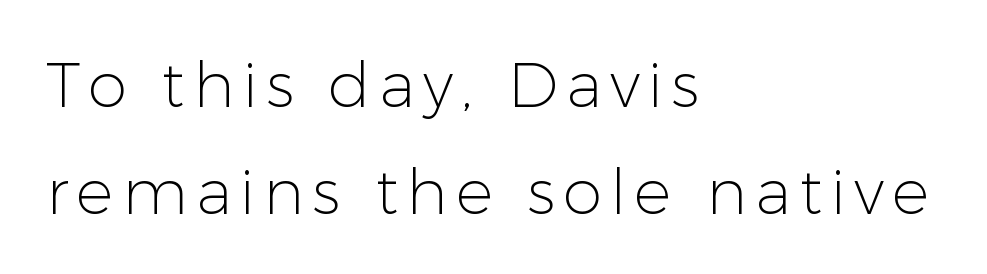
The weight would be labelled regular, book, light, or lighter still. A student would call this left alignment; a typographer would say flush left, rag right. Proportional: the letters do not fall into vertical columns. The passage shown stacks its lines at a standard gap. Underline: absent. A typesetter would mark this as roman, not italic.
